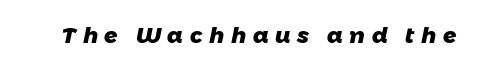
Q: Is the text bold? A: Yes.
Q: Is the text underlined? A: No.
Q: Is the spacing between letters normal or unusually wide? A: Unusually wide.
